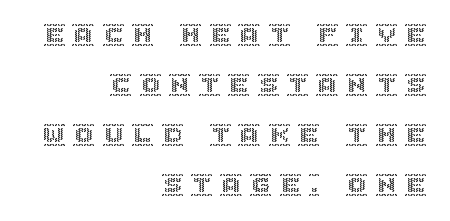
Students, observe: this is what heavily led, spacious text looks like. The typesetter chose a ragged-left arrangement here. The specimen reads as upright at a glance. Only glyphs here, with clear space below each row. Display-style spreading of the glyphs; the letterfit is very open.
